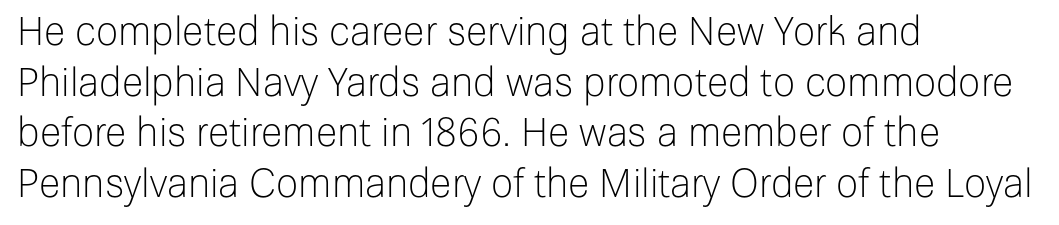
Q: Is the text bold? A: No.
Q: Is the text italic (slanted)? A: No, it is upright.
Q: Is the typeface a serif or a sans-serif typeface? A: Sans-serif.
Q: Is the text underlined? A: No.
Q: How is the paragraph aligned? A: Left-aligned.
Q: Is the spacing between letters normal or unusually wide? A: Normal.
Q: Is the spacing between lines tight, normal or loose? A: Normal.
Q: Width (condensed, normal, or wide)? A: Normal.
Q: Stroke contrast? A: Low.
Q: x-height? A: Medium.
Q: Monospaced? A: No.
